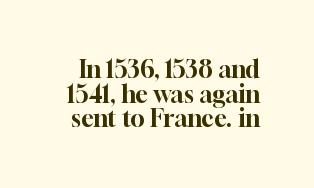
The horizontal fit of the characters is conventional and even. Vertical spacing — tight. The space directly below the letters is spotless. When letters stand straight like this, we call the style roman or upright.
